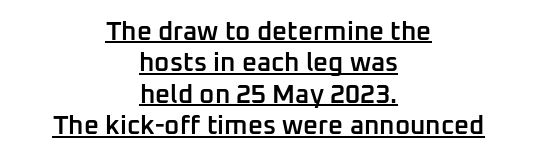
The image shows 26 px text type, upright; set centered, line spacing 1.21x, normal letter spacing, underlined.
